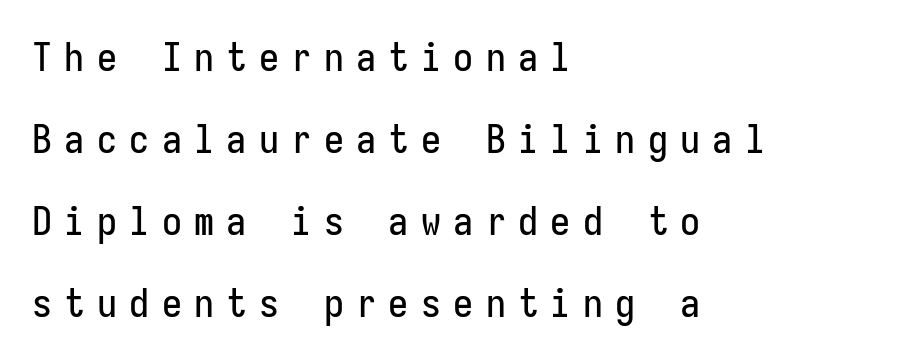
If you drew a ruler down the left edge, every line would touch it. Just letters on the line, the space beneath them empty. The letters carry no serifs — their stems end cleanly without finishing strokes. Someone cranked the tracking dial way up on this one. This is the regular roman posture of the typeface.
